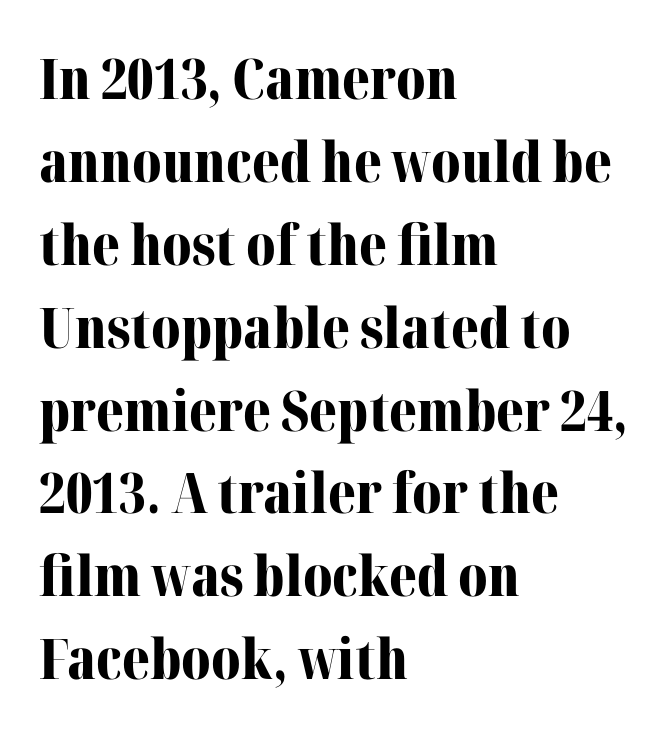
Observe the serifs anchoring each vertical stroke in this sample. Regular leading. Heavy-handed strokes throughout: this text is bold. The typography opts for an upright posture over an oblique one. Line beginnings align vertically; line endings do not.
